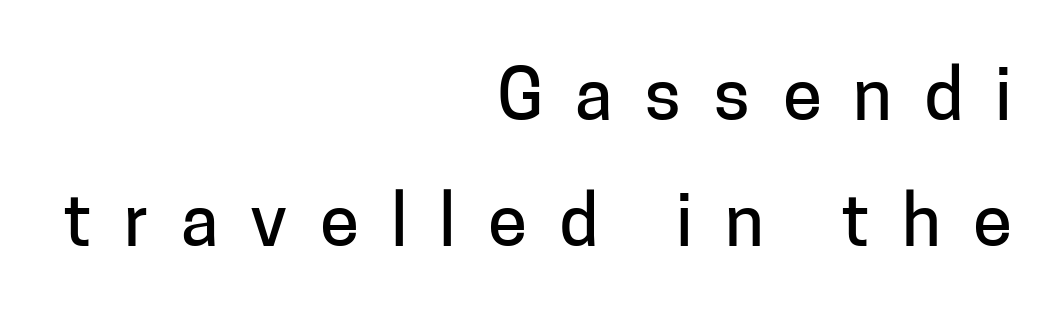
The image shows 71 px sans-serif type, upright; set right-aligned, line spacing 1.78x, unusually wide letter spacing (+0.45 em), not underlined; low stroke contrast and a medium x-height.
